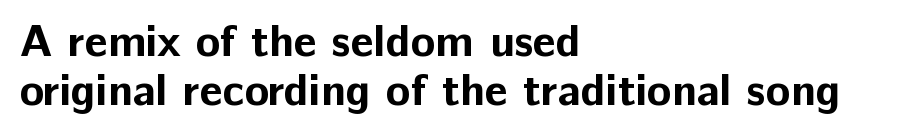
{"serif": "no", "italic": "no", "bold": "yes", "weight": "bold", "width": "normal", "stroke_contrast": "low", "x_height": "medium", "monospaced": "no", "underline": "no", "align": "left", "line_spacing": "tight", "line_spacing_ratio": 1.1, "letter_spacing": "normal", "letter_spacing_em": 0.0, "glyph_px": 45}
